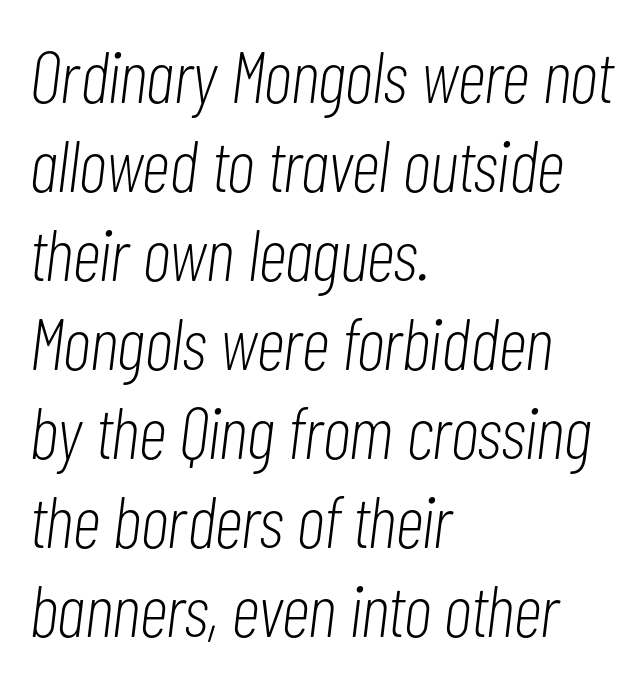
Q: Is the text bold? A: No.
Q: Is the text italic (slanted)? A: Yes, it leans right by about 7 degrees.
Q: Is the text underlined? A: No.
Q: How is the paragraph aligned? A: Left-aligned.
Q: Is the spacing between letters normal or unusually wide? A: Normal.
Q: Width (condensed, normal, or wide)? A: Condensed.
Q: Stroke contrast? A: Low.
Q: x-height? A: Medium.
Q: Monospaced? A: No.
